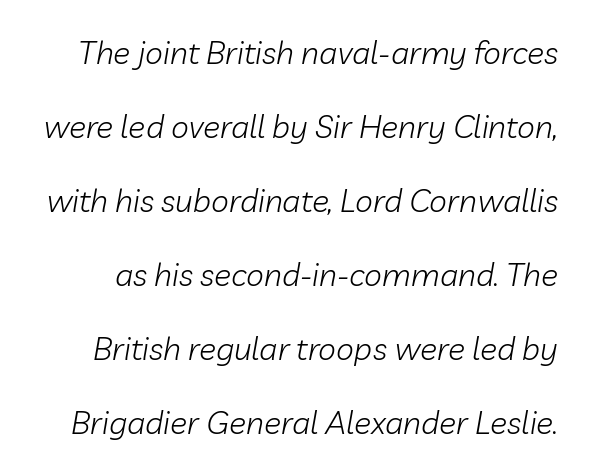
The face used here is rendered with its standard letterfit. Spacing verdict: proportional, widths tailored to each character. On a weight scale, this lands at 450 or below. The baseline area is clear.
